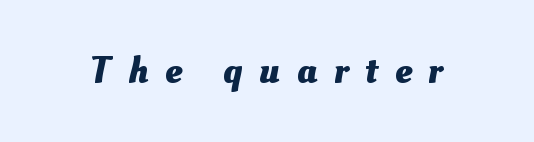
The letters are bold, with thick, heavy strokes. Do the characters align in a grid? No, the font is proportional. Students, note that the glyphs here are deliberately spaced far apart. Plain, unruled lines of type.
